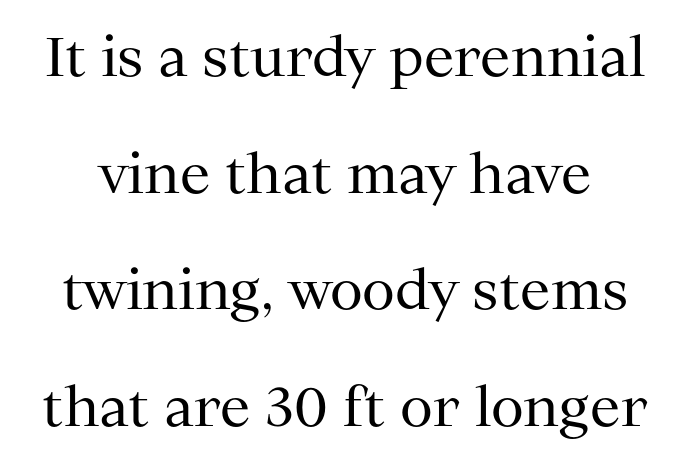
Each letter's strokes conclude with small projecting serifs. The letterforms sit shoulder to shoulder at normal distance. Reading down the column, the eye jumps a long way to each next line. The passage shown is typed in a proportional face where columns would drift.
